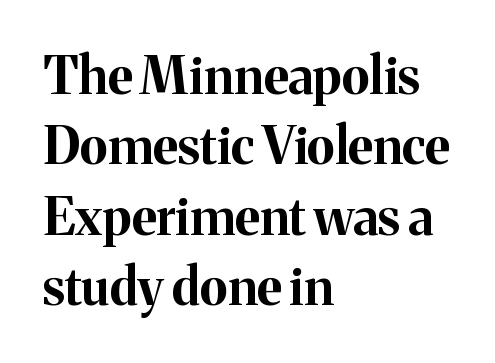
{"serif": "yes", "italic": "no", "bold": "yes", "weight": "bold", "width": "normal", "stroke_contrast": "medium", "x_height": "medium", "monospaced": "no", "underline": "no", "align": "left", "line_spacing": "normal", "line_spacing_ratio": 1.38, "letter_spacing": "normal", "letter_spacing_em": 0.0, "glyph_px": 51}
